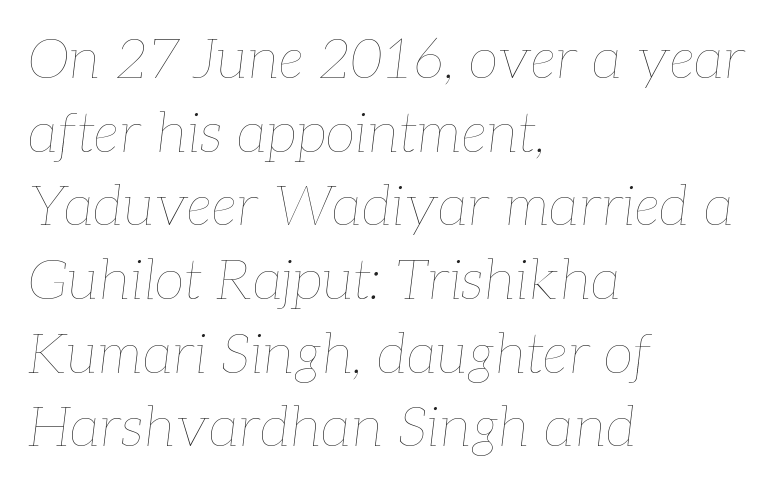
Q: Is the text bold? A: No.
Q: Is the text italic (slanted)? A: Yes, it leans right by about 7 degrees.
Q: Is the text underlined? A: No.
Q: How is the paragraph aligned? A: Left-aligned.
Q: Is the spacing between letters normal or unusually wide? A: Normal.
Q: Is the spacing between lines tight, normal or loose? A: Normal.
Q: Width (condensed, normal, or wide)? A: Normal.
Q: Stroke contrast? A: Low.
Q: x-height? A: Medium.
Q: Monospaced? A: No.
